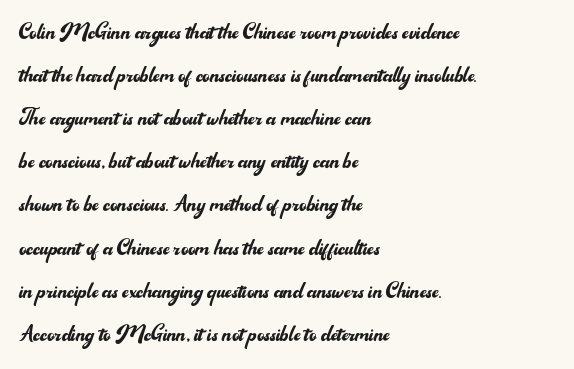
The image shows 28 px regular-weight sans-serif type; set left-aligned, normal line spacing (1.54x), normal letter spacing, not underlined; medium stroke contrast and a small x-height.
